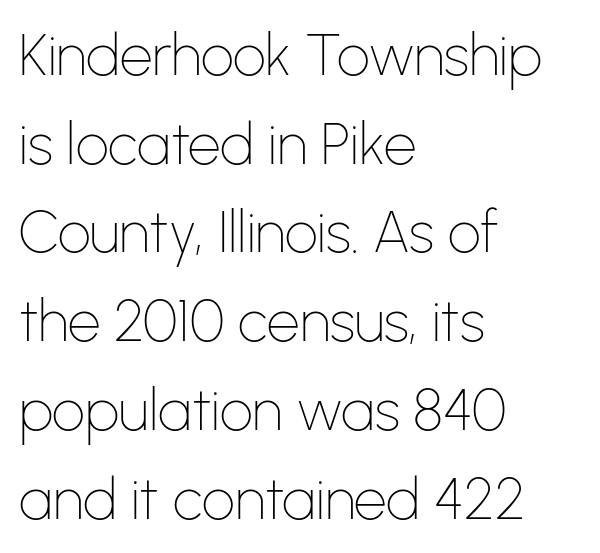
The weight would be labelled regular, book, light, or lighter still. The letters advance in unequal steps, a hallmark of proportional type. Anything drawn beneath the words? Only blank space. You could call the tracking neutral — neither tight nor loose. The lines are quadded left.
